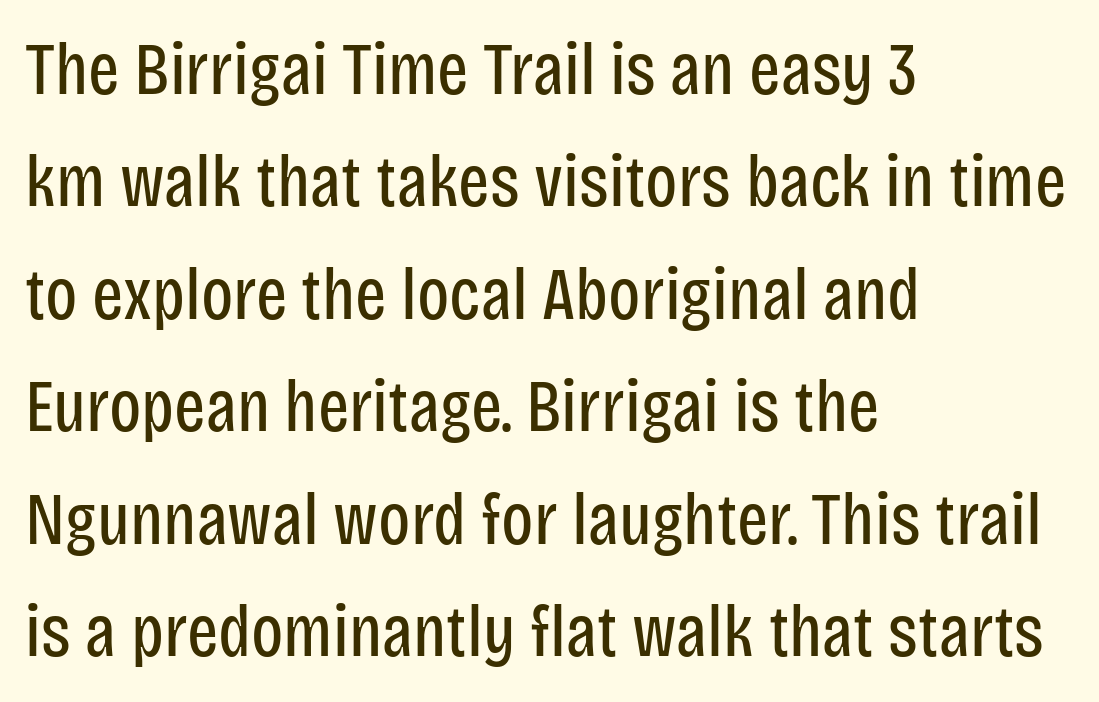
Q: Is the text bold? A: No.
Q: Is the text italic (slanted)? A: No, it is upright.
Q: Is the typeface a serif or a sans-serif typeface? A: Sans-serif.
Q: Is the text underlined? A: No.
Q: How is the paragraph aligned? A: Left-aligned.
Q: Is the spacing between letters normal or unusually wide? A: Normal.
Q: Is the spacing between lines tight, normal or loose? A: Normal.
Q: Width (condensed, normal, or wide)? A: Condensed.
Q: Stroke contrast? A: Low.
Q: x-height? A: Large.
Q: Monospaced? A: No.
